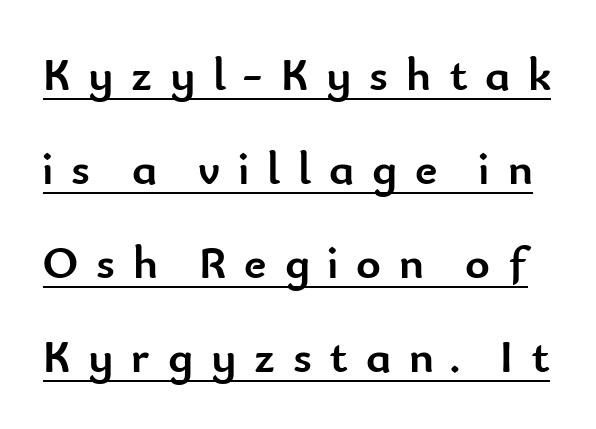
Q: Is the text bold? A: Yes.
Q: Is the text italic (slanted)? A: No, it is upright.
Q: Is the typeface a serif or a sans-serif typeface? A: Sans-serif.
Q: Is the text underlined? A: Yes.
Q: Is the spacing between letters normal or unusually wide? A: Unusually wide.
Q: Is the spacing between lines tight, normal or loose? A: Loose.
Q: Width (condensed, normal, or wide)? A: Normal.
Q: Stroke contrast? A: Low.
Q: x-height? A: Small.
Q: Monospaced? A: No.
